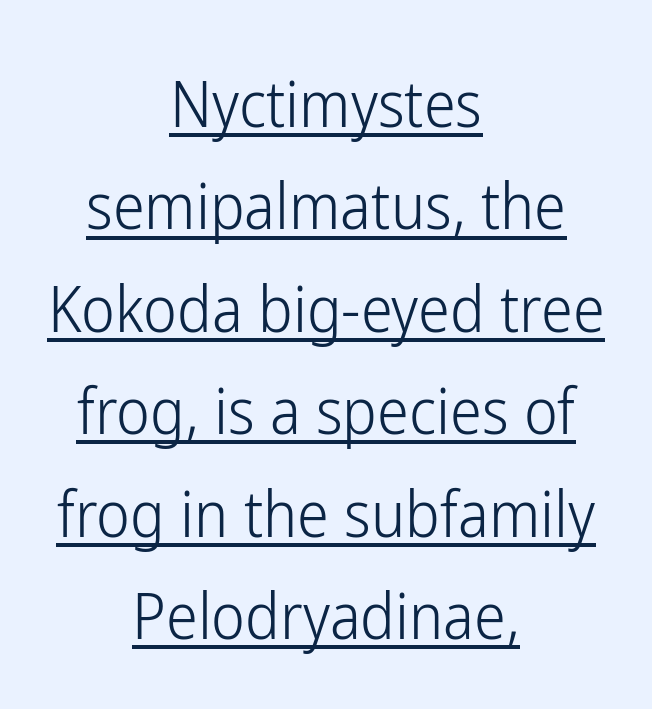
Nope, no serifs anywhere on these letters. These lines are rendered in a variable-pitch font. The weight would be labelled regular, book, light, or lighter still. Emphasis is given by a line drawn under the lettering. Italic? Not at all — the glyphs are vertical.
